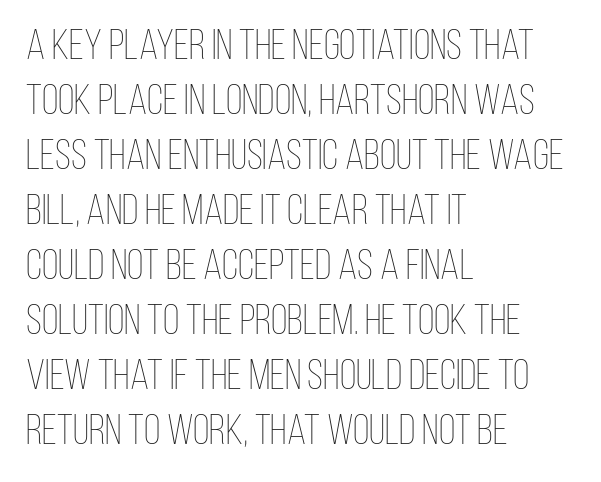
You could not count columns in this text — the font is proportionally spaced. These lines stack with their left ends in a neat column. A bare baseline throughout the passage. Leading matches the norm, producing a regular column. A typesetter would mark this as roman, not italic. Summary of weight: not heavy and not bold.
